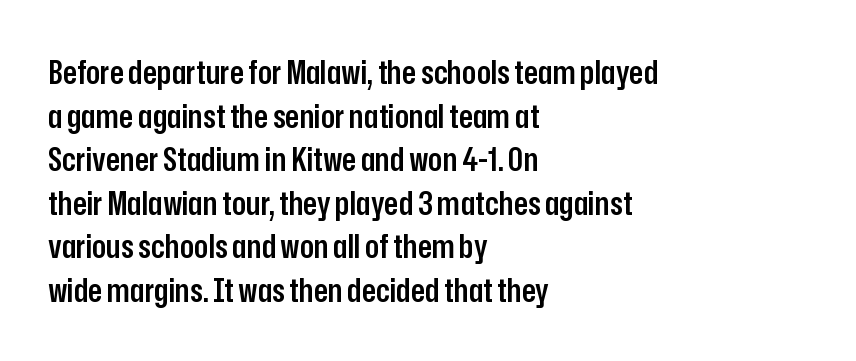
Q: Is the text bold? A: Semi-bold.
Q: Is the text italic (slanted)? A: No, it is upright.
Q: Is the typeface a serif or a sans-serif typeface? A: Sans-serif.
Q: Is the text underlined? A: No.
Q: How is the paragraph aligned? A: Left-aligned.
Q: Is the spacing between letters normal or unusually wide? A: Normal.
Q: Is the spacing between lines tight, normal or loose? A: Normal.
Q: Width (condensed, normal, or wide)? A: Condensed.
Q: Stroke contrast? A: Low.
Q: x-height? A: Medium.
Q: Monospaced? A: No.
